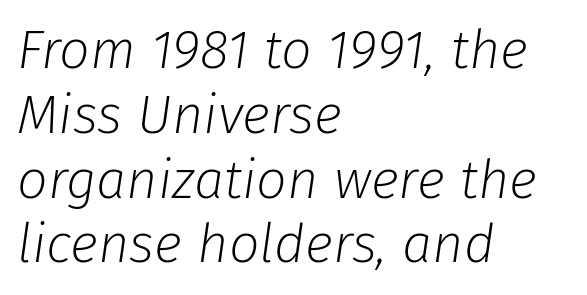
Q: Is the text bold? A: No.
Q: Is the text italic (slanted)? A: Yes, it leans right by about 8 degrees.
Q: Is the text underlined? A: No.
Q: How is the paragraph aligned? A: Left-aligned.
Q: Is the spacing between letters normal or unusually wide? A: Normal.
Q: Width (condensed, normal, or wide)? A: Normal.
Q: Stroke contrast? A: Low.
Q: x-height? A: Medium.
Q: Monospaced? A: No.
